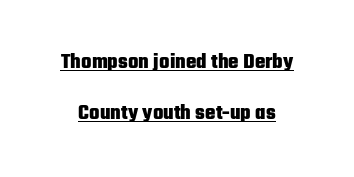
Q: Is the text bold? A: Yes.
Q: Is the text italic (slanted)? A: No, it is upright.
Q: Is the text underlined? A: Yes.
Q: Is the spacing between letters normal or unusually wide? A: Normal.
Q: Is the spacing between lines tight, normal or loose? A: Loose.
